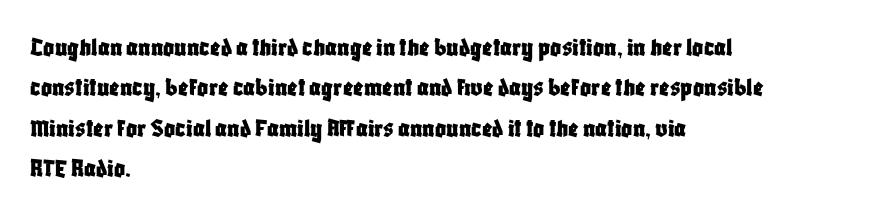
No italicization has been applied; the sample stays upright. This block has exactly the height ordinary leading produces. Students, note that the glyphs here touch the page at normal intervals. Typeset ragged right — the left edge is the straight one.
